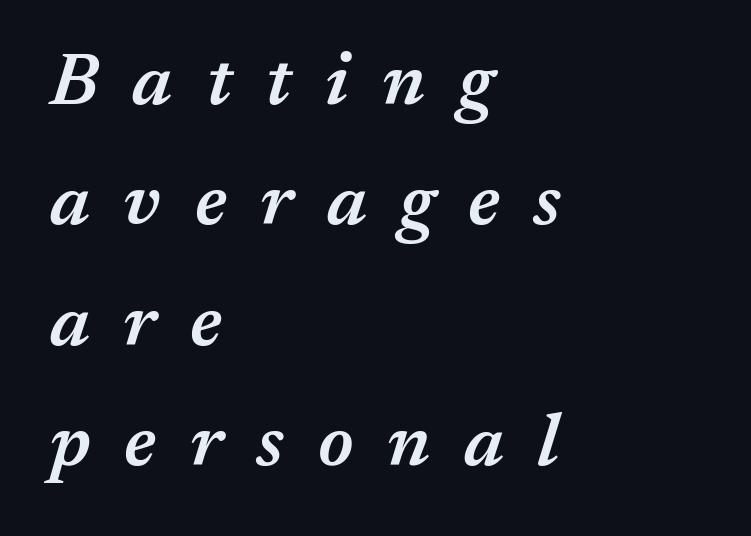
The image shows 73 px semibold type, italic (leaning right); set left-aligned, normal line spacing (1.65x), unusually wide letter spacing (+0.46 em), not underlined; medium stroke contrast and a medium x-height.
